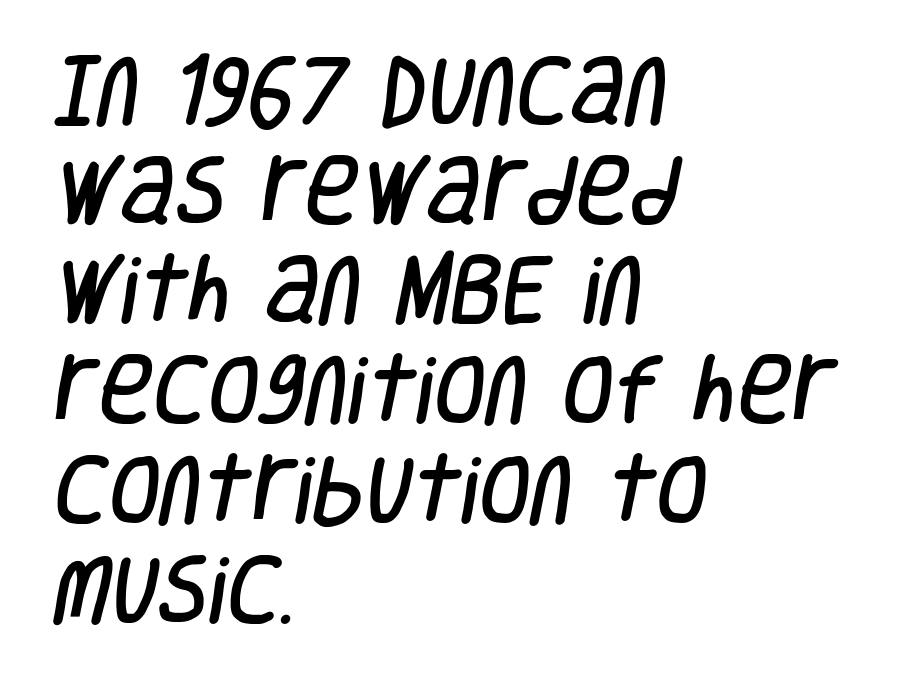
How are the letters spaced? Ordinarily, with no added tracking. Interline gaps are of average width in this sample. A classic flush-left, rag-right setting is used for this passage. The rendering uses natural spacing where letterforms have individual widths. A clean baseline with only descenders dipping below it.
